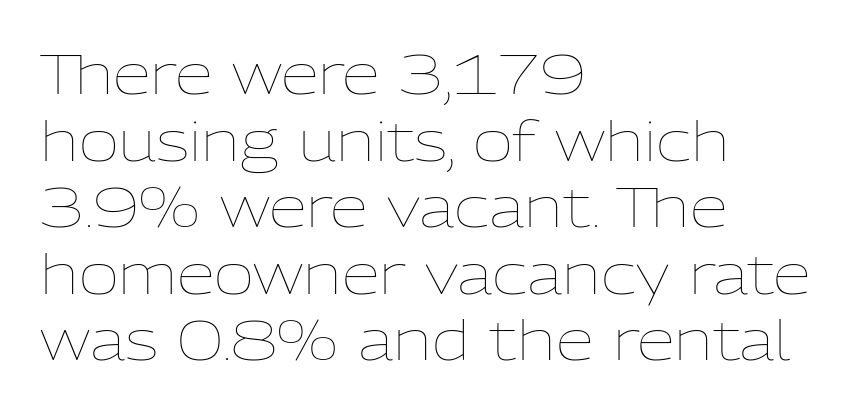
Q: Is the text bold? A: No.
Q: Is the text italic (slanted)? A: No, it is upright.
Q: Is the text underlined? A: No.
Q: How is the paragraph aligned? A: Left-aligned.
Q: Is the spacing between letters normal or unusually wide? A: Normal.
Q: Width (condensed, normal, or wide)? A: Normal.
Q: Stroke contrast? A: Low.
Q: x-height? A: Medium.
Q: Monospaced? A: No.
